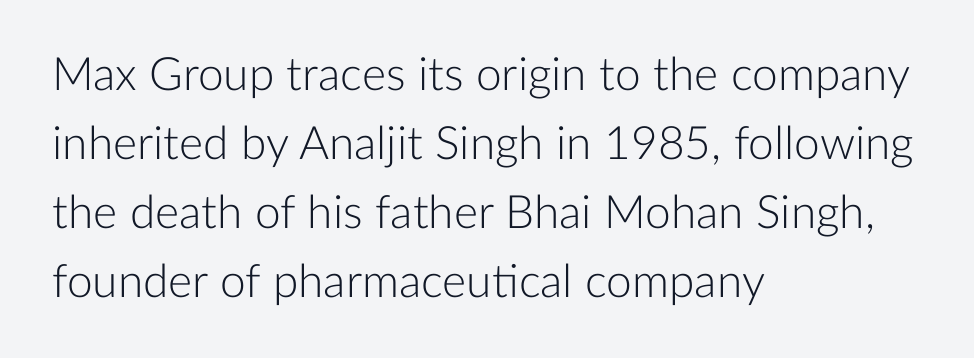
The baseline area is clear. Nothing heavy about these letters — not bold at all. Varying glyph widths throughout — classic text-font behaviour. Regarding serifs, this sample does without them.
